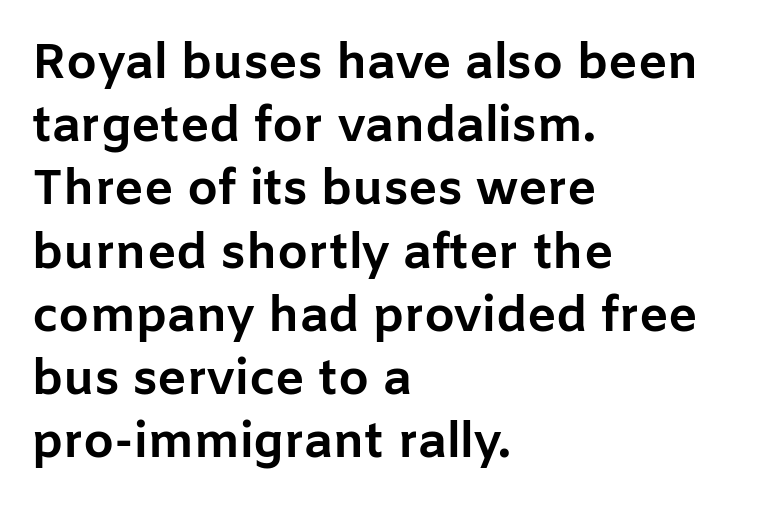
{"serif": "no", "italic": "no", "bold": "yes", "weight": "bold", "width": "normal", "stroke_contrast": "low", "x_height": "medium", "monospaced": "no", "underline": "no", "align": "left", "line_spacing": "normal", "line_spacing_ratio": 1.29, "letter_spacing": "normal", "letter_spacing_em": 0.0, "glyph_px": 49}
